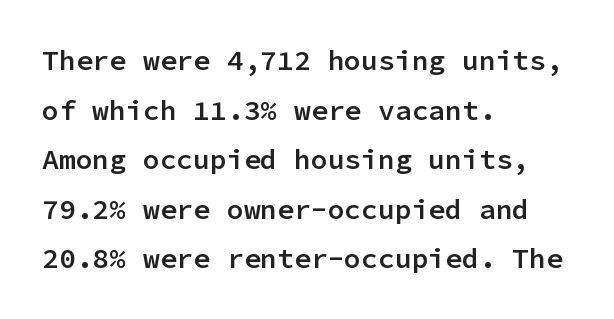
{"serif": "no", "italic": "no", "bold": "semi", "weight": "semibold", "width": "normal", "stroke_contrast": "low", "x_height": "medium", "monospaced": "yes", "underline": "no", "align": "left", "line_spacing_ratio": 1.77, "letter_spacing": "normal", "letter_spacing_em": 0.0, "glyph_px": 28}
